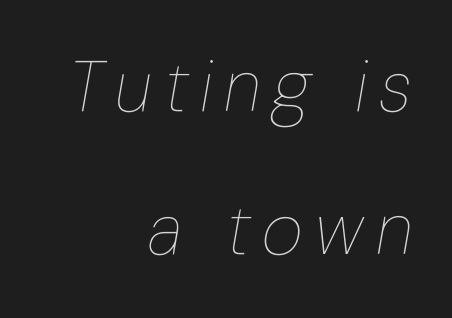
Honestly, there is no underline to notice here at all. Is there much room between lines? Yes — plenty of vertical air separates them. Varying glyph widths throughout — classic text-font behaviour. The letterforms sit at book weight or below. Horizontally, the lines are justified to the trailing edge only. Tall strokes in this sample are angled rather than plumb.
